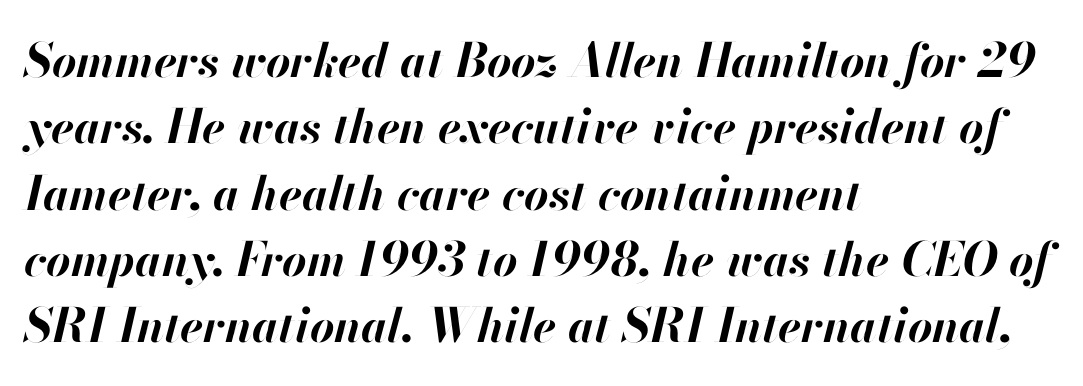
The image shows 47 px bold type, italic (leaning right); set left-aligned, normal line spacing (1.41x), normal letter spacing, not underlined; high stroke contrast and a small x-height.
